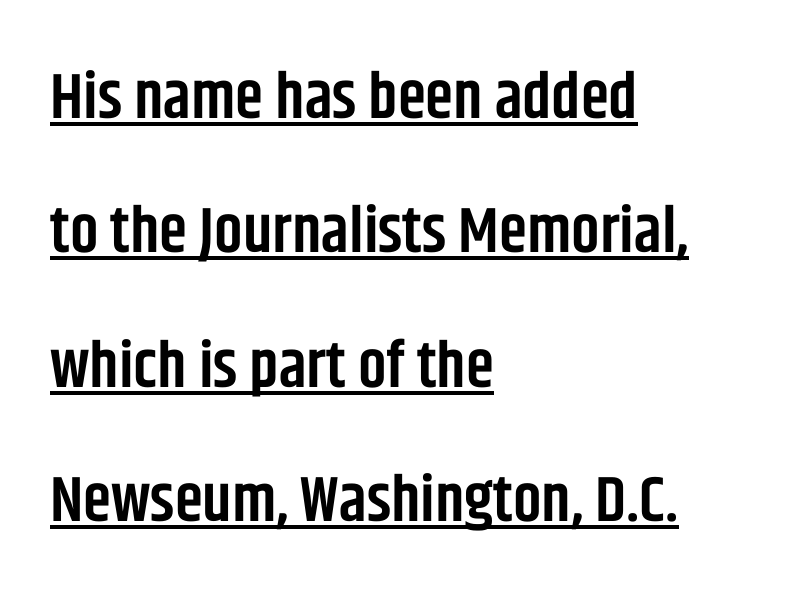
{"serif": "no", "italic": "no", "bold": "semi", "weight": "semibold", "width": "condensed", "stroke_contrast": "low", "x_height": "large", "monospaced": "no", "underline": "yes", "align": "left", "line_spacing": "loose", "line_spacing_ratio": 2.1, "letter_spacing": "normal", "letter_spacing_em": 0.0, "glyph_px": 64}
